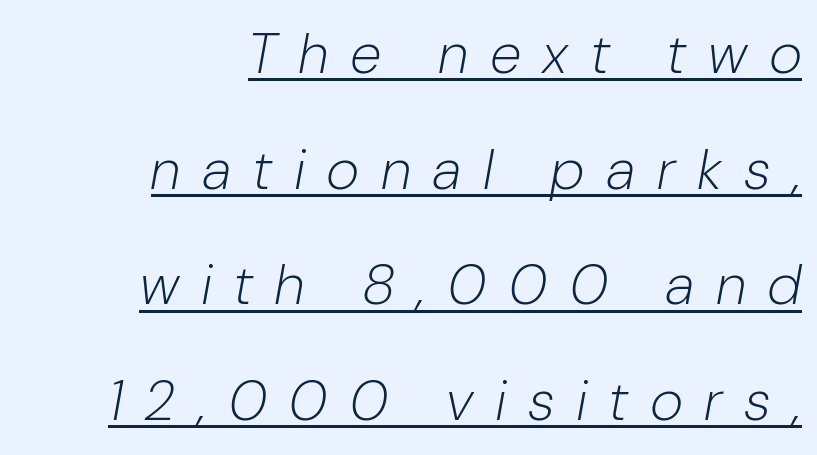
The image shows 57 px light, condensed type, italic (leaning right); set right-aligned, loose line spacing (2.03x), unusually wide letter spacing (+0.41 em), underlined; low stroke contrast and a medium x-height.
